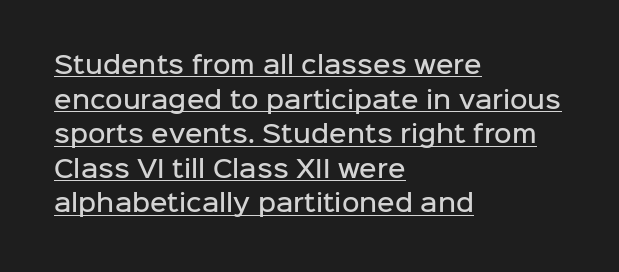
The rag falls on the right side of this text block. Posture: upright roman. The characters look somewhat weighty, a semibold short of true bold. Interline gaps are of average width in this sample. This sample uses plain, unmodified letter spacing. The face used here appears with an underline applied.
